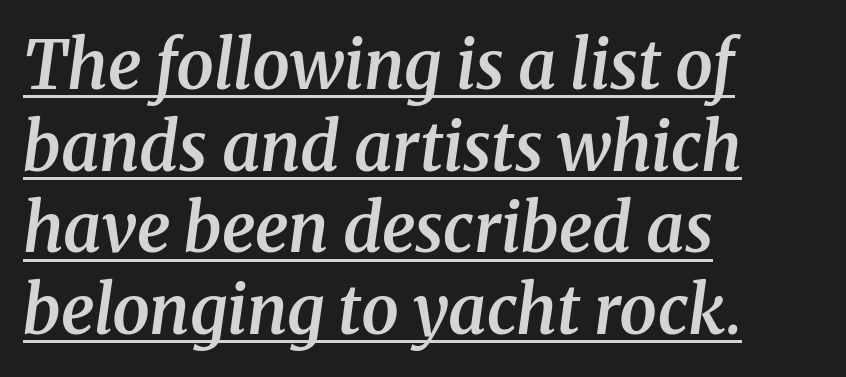
The image shows 67 px semibold serif type, italic (leaning right); set left-aligned, line spacing 1.22x, normal letter spacing, underlined; medium stroke contrast and a medium x-height.
